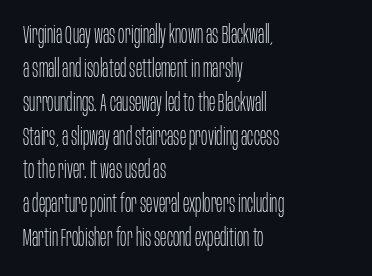
Decoration check: the copy has no underline. Teacher's note: observe the even left margin — that is flush-left alignment. Interline gaps are of average width in this sample. No chunkiness to these letters — they're not bold. These lines were composed using upright roman letters.
